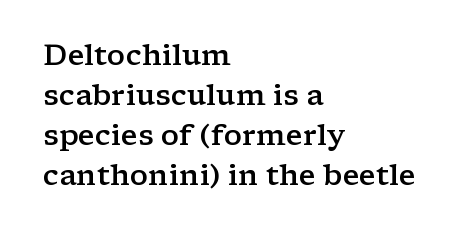
Beneath every word, the page is bare. If you drew a ruler down the left edge, every line would touch it. Strokes here are thickened, but only to semibold level. No extra tracking has been applied to these lines. The block of text has a typical density, with ordinary space between rows. These lines were composed using upright roman letters.
